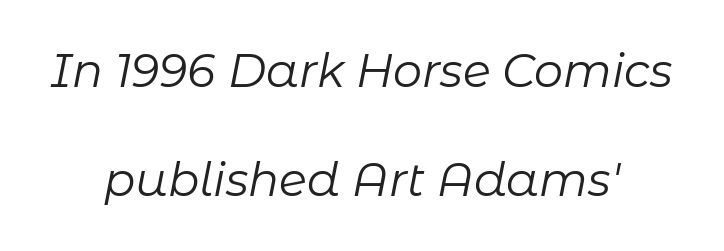
The strip under each line holds only bare page. The letters look calm and open, with moderate or lighter stems. In terms of leading, this rendering errs on the spacious side. The text block is weighted toward neither margin, spreading evenly from the middle.
